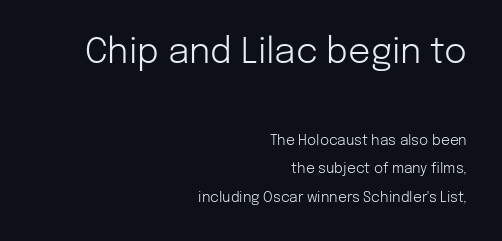
The space directly below the letters is spotless. You could not count columns in this text — the font is proportionally spaced. Serifs: no, the terminals of the letterforms are clean. These lines are set flush right with a ragged left edge.
